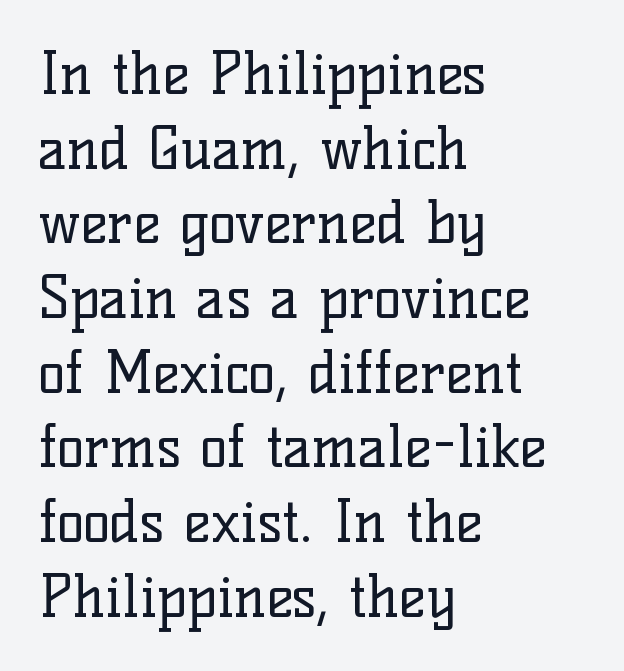
{"serif": "yes", "italic": "no", "bold": "no", "weight": "regular", "width": "normal", "stroke_contrast": "low", "x_height": "medium", "monospaced": "no", "underline": "no", "align": "left", "line_spacing": "normal", "line_spacing_ratio": 1.31, "letter_spacing": "normal", "letter_spacing_em": 0.0, "glyph_px": 57}
